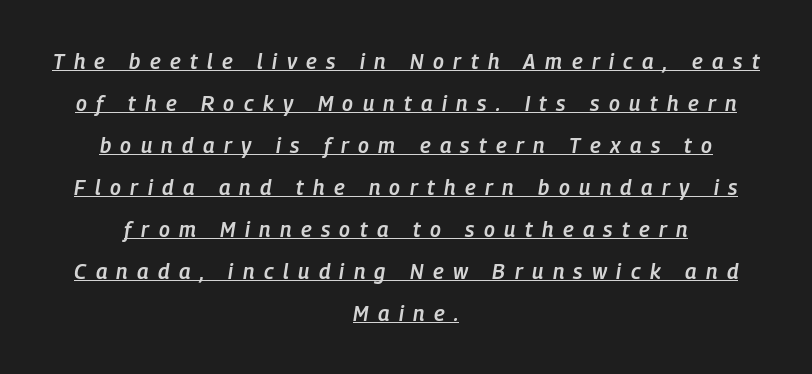
There is plenty of visible air inserted between adjacent glyphs. If you folded the block vertically in half, each line would mirror itself in length. Style check: oblique. Strokes here are thickened, but only to semibold level. This block would shrink considerably if given ordinary leading; it's expanded now. The rendered words wear a rule along their underside.
